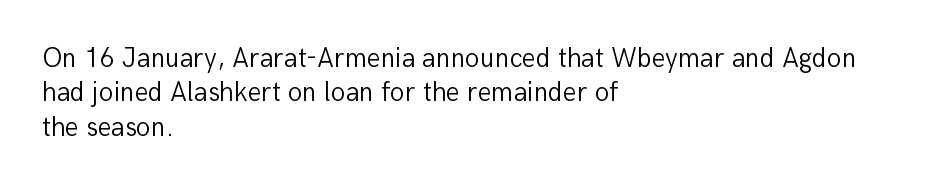
The letterforms sit at book weight or below. Honestly, the letter spacing is just normal — you wouldn't notice it. The type sits square on the baseline with zero lean. Unmarked baselines from the first word to the last. The text block is weighted toward the left margin, trailing off unevenly rightward. The designer left line spacing at the default.
